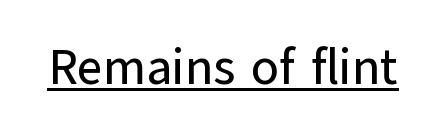
{"serif": "no", "italic": "no", "width": "normal", "stroke_contrast": "low", "x_height": "medium", "monospaced": "no", "underline": "yes", "letter_spacing": "normal", "letter_spacing_em": 0.0, "glyph_px": 50}
